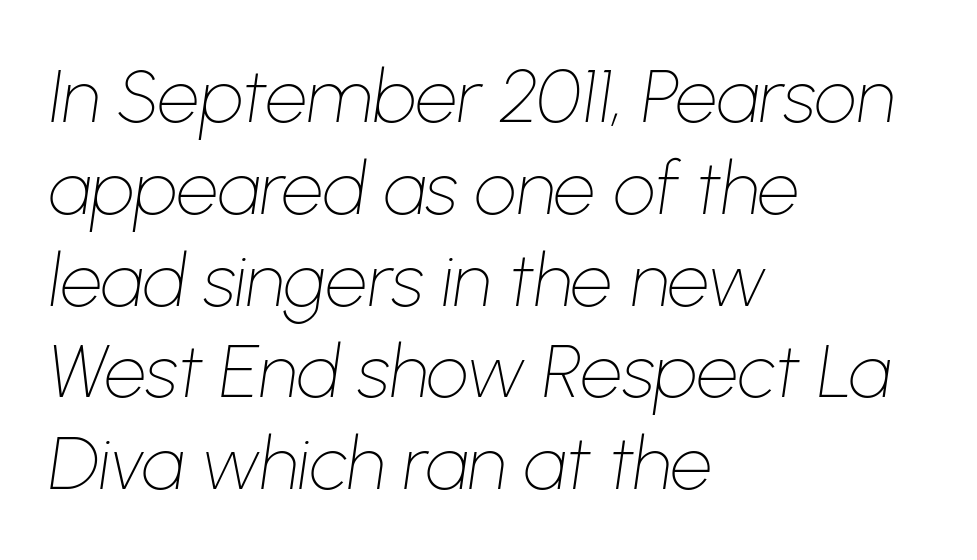
The image shows 74 px thin type, italic (leaning right); set left-aligned, line spacing 1.24x, normal letter spacing, not underlined; low stroke contrast and a medium x-height.
